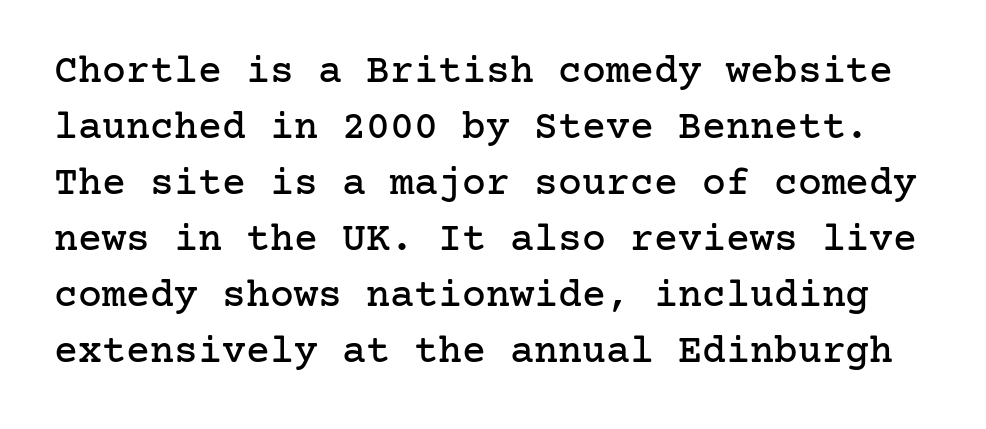
The image shows 40 px serif type, upright; set normal line spacing (1.4x), normal letter spacing, not underlined; low stroke contrast and a medium x-height.
